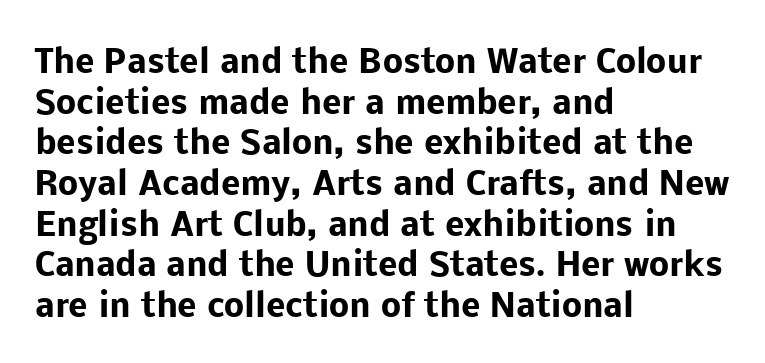
{"serif": "no", "italic": "no", "bold": "yes", "weight": "heavy", "width": "normal", "stroke_contrast": "low", "x_height": "medium", "monospaced": "no", "underline": "no", "align": "left", "line_spacing": "normal", "line_spacing_ratio": 1.27, "letter_spacing": "normal", "letter_spacing_em": 0.0, "glyph_px": 32}
